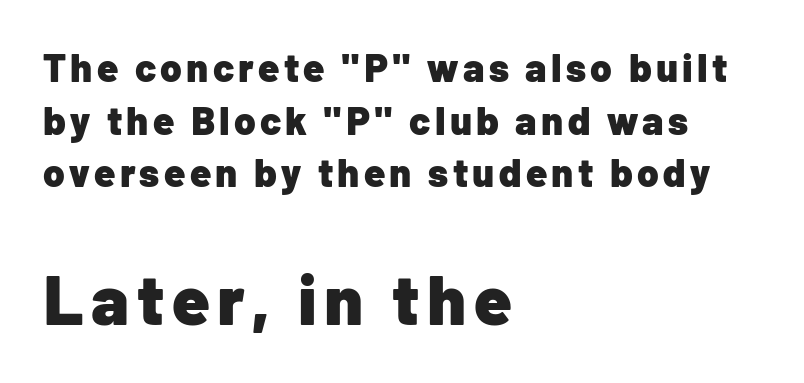
Between these two stacked blocks, the lower one wins on size. Check where the strokes stop: nothing finishes them off — pure sans. Clear beneath every line of the passage. These lines are rendered in a variable-pitch font.
